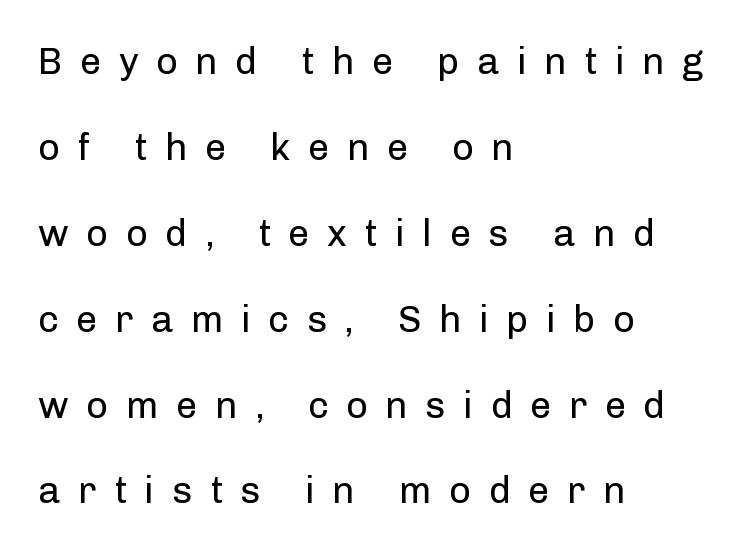
{"serif": "no", "italic": "no", "bold": "no", "weight": "regular", "width": "normal", "stroke_contrast": "low", "x_height": "medium", "monospaced": "no", "underline": "no", "align": "left", "line_spacing": "loose", "line_spacing_ratio": 2.26, "letter_spacing": "wide", "letter_spacing_em": 0.46, "glyph_px": 38}
